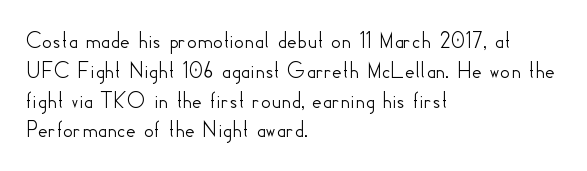
The image shows 24 px text type, upright; set left-aligned, line spacing 1.24x, normal letter spacing, not underlined.
